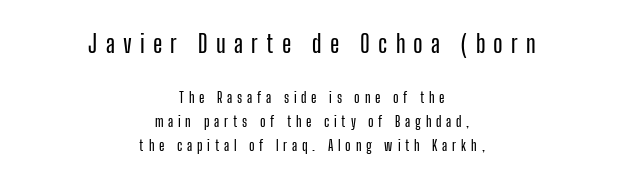
Q: Is the text italic (slanted)? A: No, it is upright.
Q: Is the text underlined? A: No.
Q: How is the paragraph aligned? A: Centered.
Q: Is the spacing between letters normal or unusually wide? A: Unusually wide.
Q: Which block of text is set in a larger size, the first (top) or the second (bottom)? A: The first (top) one.
